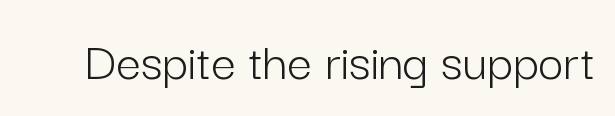
The image shows 55 px light sans-serif type, upright; set normal letter spacing, not underlined; low stroke contrast and a medium x-height.
